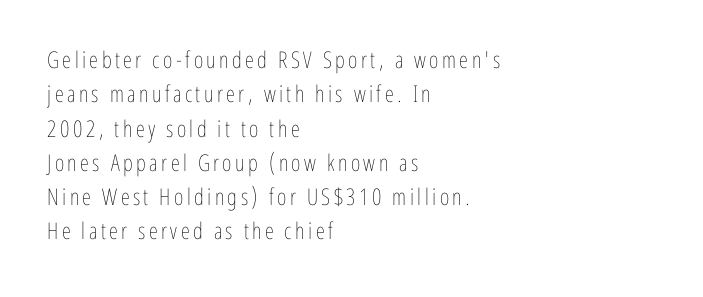
The image shows 23 px text type, upright; set left-aligned, normal line spacing (1.49x), not underlined.
